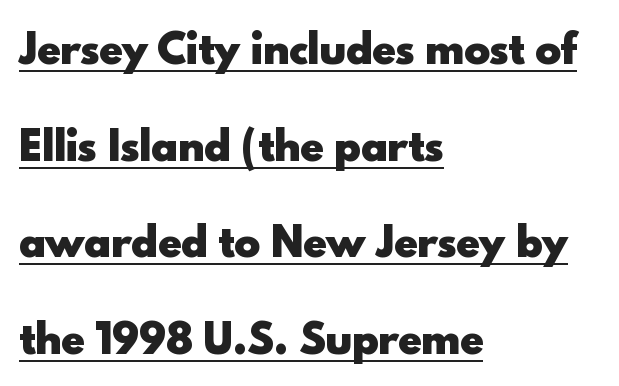
Q: Is the text bold? A: Yes.
Q: Is the text italic (slanted)? A: No, it is upright.
Q: Is the typeface a serif or a sans-serif typeface? A: Sans-serif.
Q: Is the text underlined? A: Yes.
Q: How is the paragraph aligned? A: Left-aligned.
Q: Is the spacing between letters normal or unusually wide? A: Normal.
Q: Is the spacing between lines tight, normal or loose? A: Loose.
Q: Width (condensed, normal, or wide)? A: Normal.
Q: x-height? A: Small.
Q: Monospaced? A: No.
